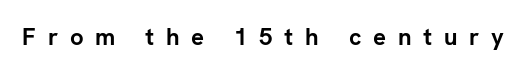
{"italic": "no", "bold": "yes", "underline": "no", "letter_spacing": "wide", "letter_spacing_em": 0.49, "glyph_px": 24}
